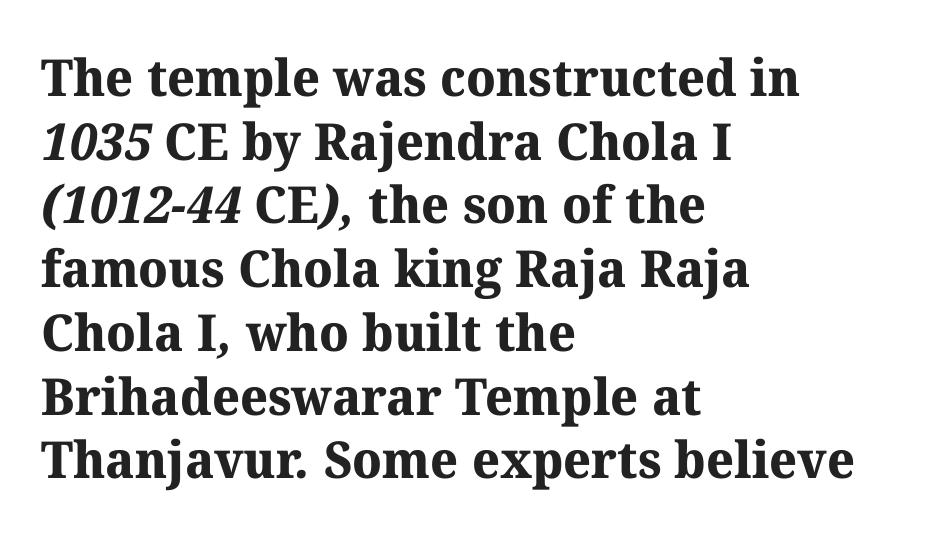
Rows of type keep a routine distance in the vertical direction. Which margin do the lines hug? The left one — the right edge is uneven. Honestly, the letter spacing is just normal — you wouldn't notice it. A bare baseline throughout the passage. Chunky letters — that's bold for sure.
